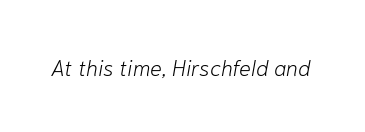
Descenders hang freely into open space. The axis of the letterforms is tilted away from vertical. Observe the ordinary spacing: letters are neighbours, not strangers. These glyphs show unthickened strokes, regular width or finer.
